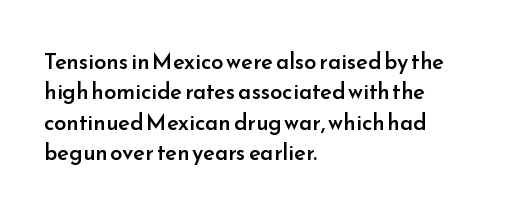
The image shows 22 px text type, upright; set left-aligned, normal line spacing (1.38x), normal letter spacing, not underlined.
